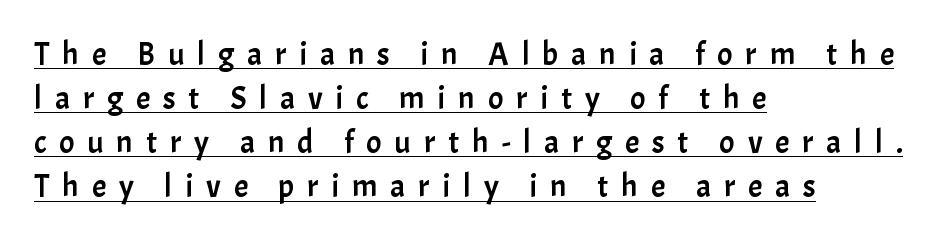
The image shows 32 px sans-serif type, upright; set left-aligned, normal line spacing (1.38x), unusually wide letter spacing (+0.4 em), underlined; low stroke contrast and a medium x-height.
